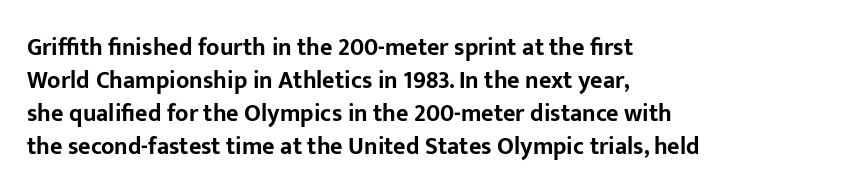
These lines keep a tight, regular rhythm from letter to letter. Heavy-handed strokes throughout: this text is bold. A normal amount of white space separates one row of letters from the next. The font's upright variant was chosen for this text. The string is rendered with underlining switched off. Which margin do the lines hug? The left one — the right edge is uneven.
